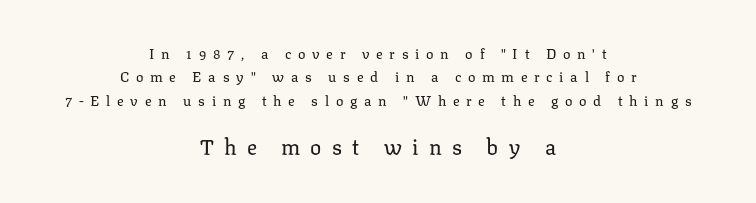
{"italic": "no", "bold": "no", "underline": "no", "align": "center", "line_spacing": "normal", "line_spacing_ratio": 1.67, "letter_spacing": "wide", "letter_spacing_em": 0.48, "larger_block": "second", "size_ratio": 1.5, "glyph_px": 21}
